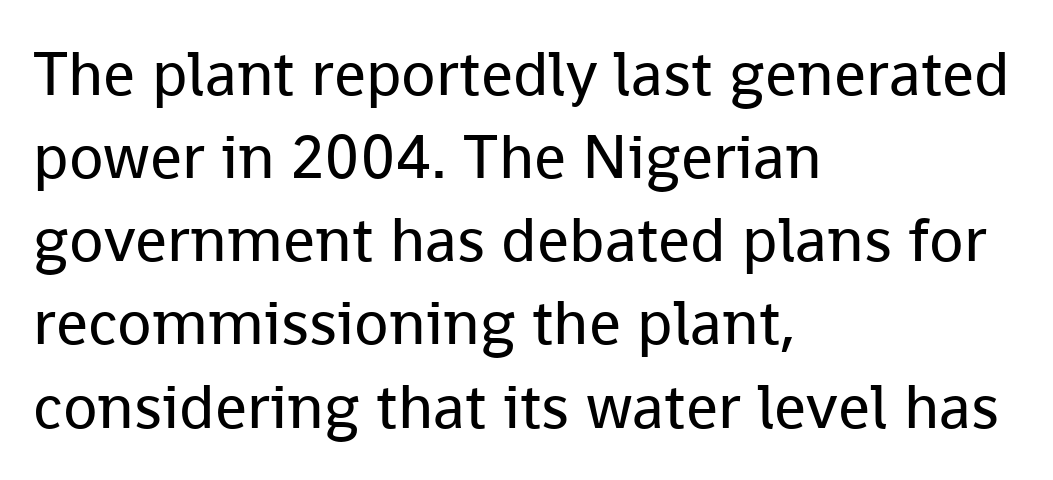
{"serif": "no", "italic": "no", "bold": "no", "weight": "regular", "width": "normal", "stroke_contrast": "low", "x_height": "medium", "monospaced": "no", "underline": "no", "align": "left", "line_spacing": "normal", "line_spacing_ratio": 1.32, "letter_spacing": "normal", "letter_spacing_em": 0.0, "glyph_px": 63}
